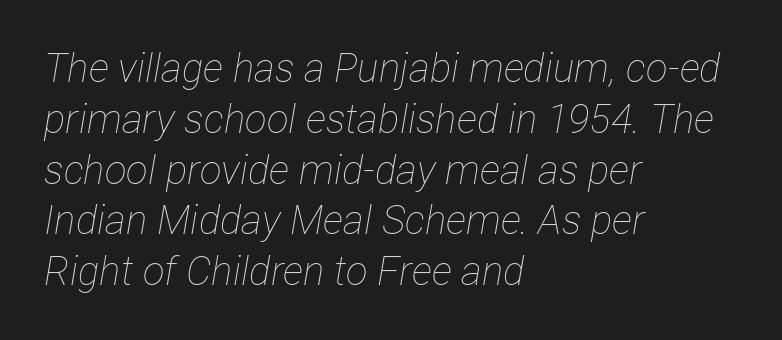
The image shows 40 px thin, condensed type, italic (leaning right); set left-aligned, normal line spacing (1.27x), normal letter spacing, not underlined; low stroke contrast and a medium x-height.
